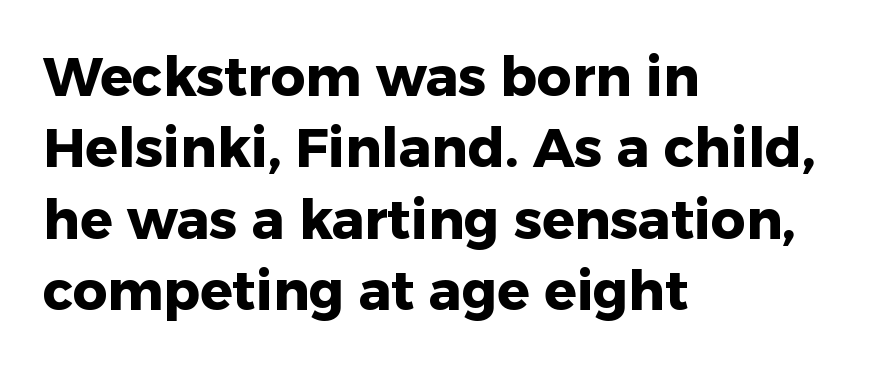
Q: Is the text bold? A: Yes.
Q: Is the text italic (slanted)? A: No, it is upright.
Q: Is the typeface a serif or a sans-serif typeface? A: Sans-serif.
Q: Is the text underlined? A: No.
Q: How is the paragraph aligned? A: Left-aligned.
Q: Is the spacing between letters normal or unusually wide? A: Normal.
Q: Is the spacing between lines tight, normal or loose? A: Normal.
Q: Width (condensed, normal, or wide)? A: Normal.
Q: Stroke contrast? A: Low.
Q: x-height? A: Medium.
Q: Monospaced? A: No.
